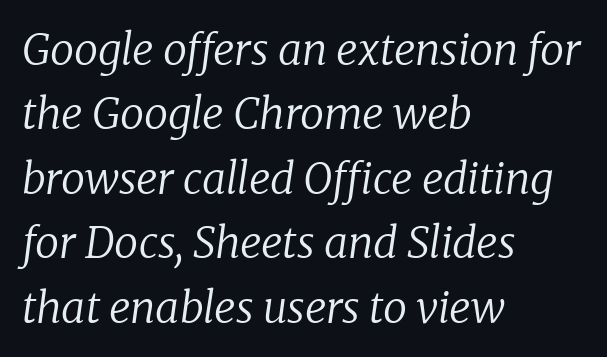
{"serif": "yes", "italic": "yes", "lean": "right", "slant_degrees": 8, "bold": "no", "weight": "regular", "width": "normal", "stroke_contrast": "low", "x_height": "medium", "monospaced": "no", "underline": "no", "align": "left", "line_spacing": "normal", "line_spacing_ratio": 1.5, "letter_spacing": "normal", "letter_spacing_em": 0.0, "glyph_px": 43}
